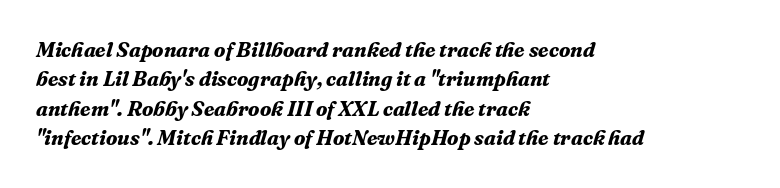
Designer's note — italics engaged. Is the block centered? No — it sits flush against the left margin. Compared with an ordinary text face, these strokes are far heavier — a full bold. Descenders hang freely into open space.
